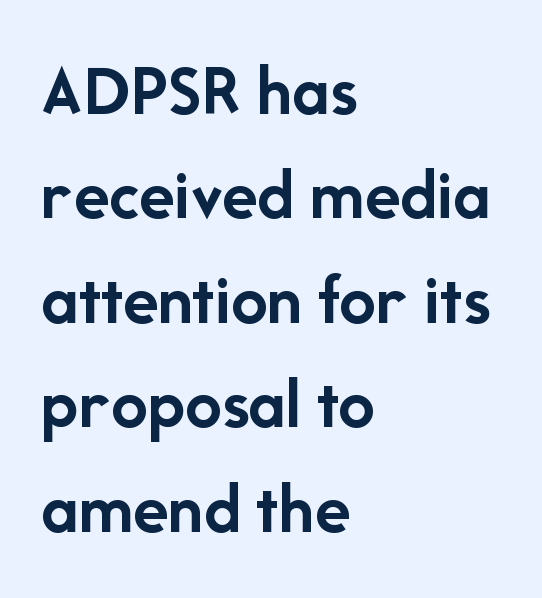
Q: Is the text bold? A: Yes.
Q: Is the text italic (slanted)? A: No, it is upright.
Q: Is the typeface a serif or a sans-serif typeface? A: Sans-serif.
Q: Is the text underlined? A: No.
Q: How is the paragraph aligned? A: Left-aligned.
Q: Is the spacing between letters normal or unusually wide? A: Normal.
Q: Is the spacing between lines tight, normal or loose? A: Normal.
Q: Width (condensed, normal, or wide)? A: Normal.
Q: Stroke contrast? A: Low.
Q: x-height? A: Medium.
Q: Monospaced? A: No.
